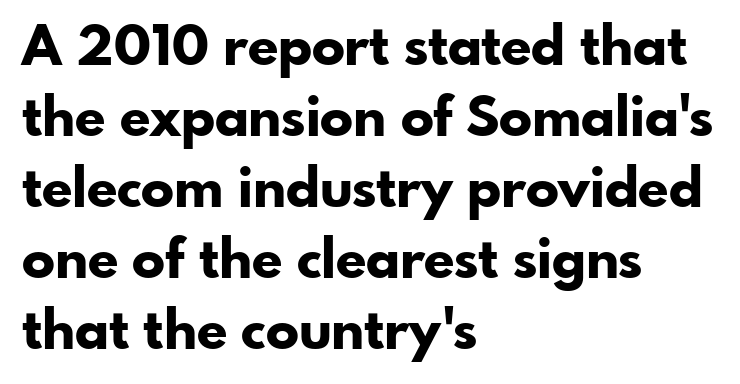
{"serif": "no", "italic": "no", "bold": "yes", "weight": "bold", "width": "normal", "stroke_contrast": "low", "x_height": "small", "monospaced": "no", "underline": "no", "align": "left", "line_spacing": "normal", "line_spacing_ratio": 1.29, "letter_spacing": "normal", "letter_spacing_em": 0.0, "glyph_px": 55}
